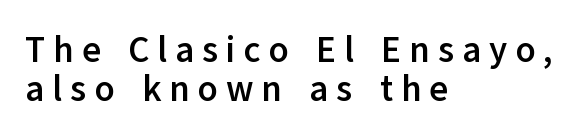
The specimen reads as upright at a glance. The face used here is rendered with a markedly widened letterfit. Vertically, the passage feels compressed, each row crowding the next. The text was rendered using a sans face with plain stroke endings.
